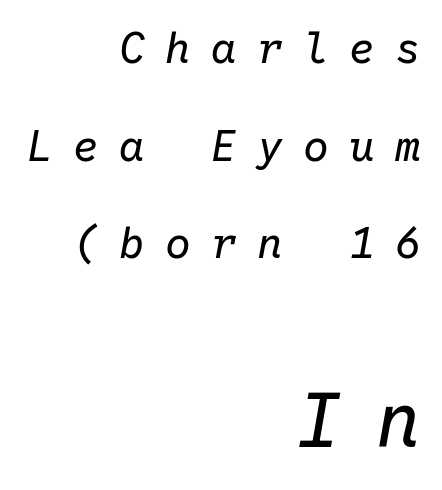
{"italic": "yes", "lean": "right", "slant_degrees": 10, "bold": "no", "weight": "regular", "width": "normal", "stroke_contrast": "low", "x_height": "medium", "monospaced": "yes", "underline": "no", "align": "right", "line_spacing": "loose", "line_spacing_ratio": 2.27, "letter_spacing": "wide", "letter_spacing_em": 0.47, "larger_block": "second", "size_ratio": 1.74, "glyph_px": 75}
